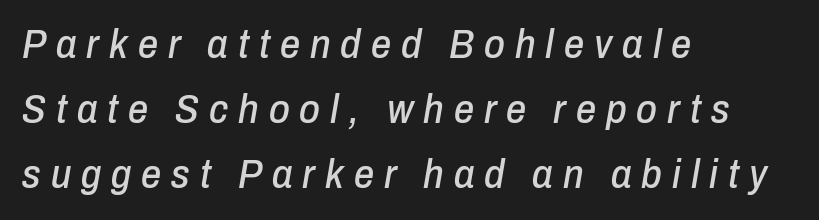
{"italic": "yes", "lean": "right", "slant_degrees": 10, "width": "condensed", "stroke_contrast": "low", "x_height": "medium", "monospaced": "no", "underline": "no", "align": "left", "line_spacing": "normal", "line_spacing_ratio": 1.63, "letter_spacing": "wide", "letter_spacing_em": 0.25, "glyph_px": 40}
